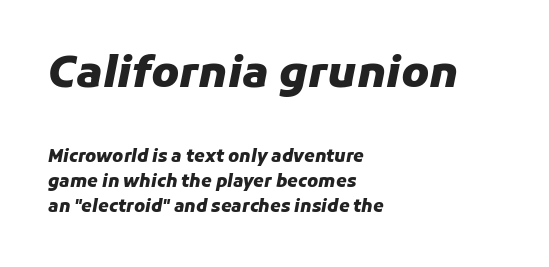
The image shows 43 px heavy type, italic (leaning right); set left-aligned, normal line spacing (1.47x), normal letter spacing, not underlined; the first (top) block is 2.53x larger; low stroke contrast and a medium x-height.
